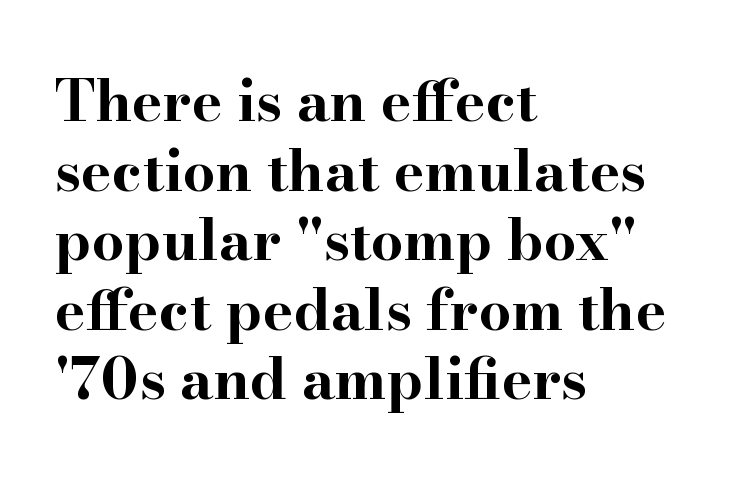
Q: Is the text bold? A: Yes.
Q: Is the text italic (slanted)? A: No, it is upright.
Q: Is the typeface a serif or a sans-serif typeface? A: Serif.
Q: Is the text underlined? A: No.
Q: How is the paragraph aligned? A: Left-aligned.
Q: Is the spacing between letters normal or unusually wide? A: Normal.
Q: Width (condensed, normal, or wide)? A: Wide.
Q: Stroke contrast? A: High.
Q: x-height? A: Small.
Q: Monospaced? A: No.
